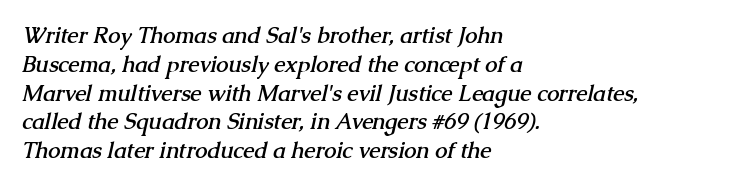
The image shows 22 px bold type; set left-aligned, normal line spacing (1.31x), normal letter spacing, not underlined.
